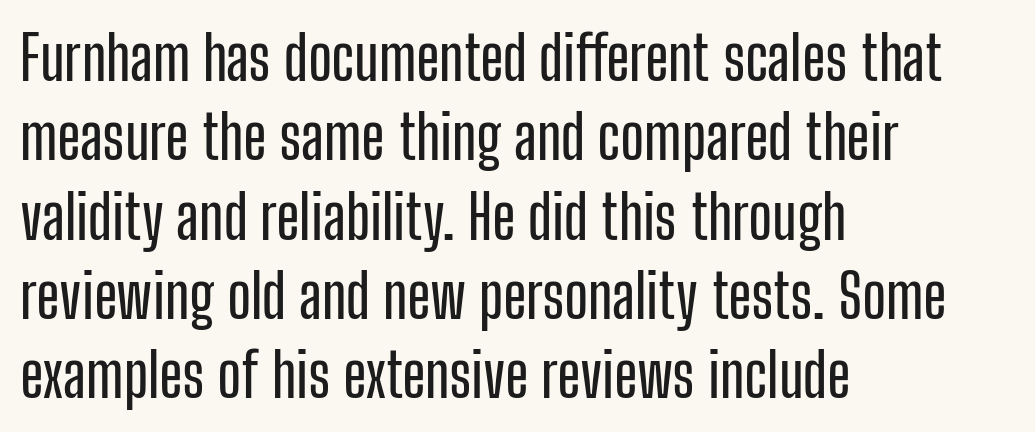
The image shows 61 px condensed sans-serif type, upright; set left-aligned, normal line spacing (1.3x), normal letter spacing, not underlined; low stroke contrast and a medium x-height.
